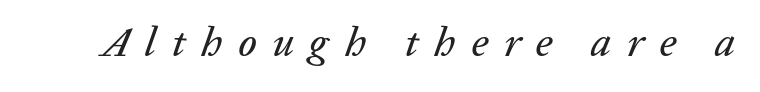
The image shows 41 px text type, italic (leaning right); set unusually wide letter spacing (+0.38 em), not underlined; low stroke contrast and a medium x-height.
